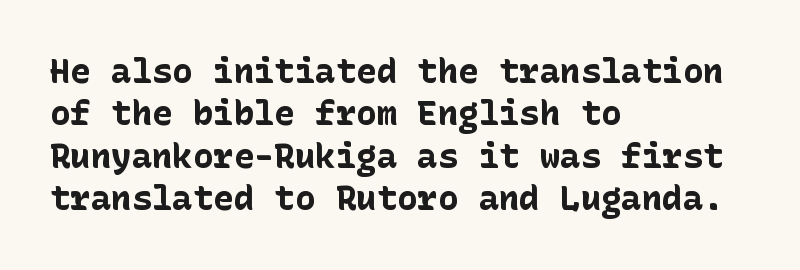
Vertical spacing — default. Serif or sans? Sans — the stroke terminals are bare. Look at the tracking — it's just the regular setting, nothing added. Does the copy run flush right? No — it runs flush left.
